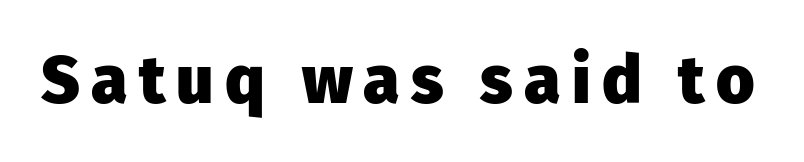
The face used here is a sans, in the tradition of grotesques and geometrics. Is this a fixed-width face? No — the glyphs have proportional, varying widths. If you drew a line through each stem, it would be perfectly vertical. The space directly below the letters is spotless. Does the weight exceed regular? Yes, all the way to bold.
